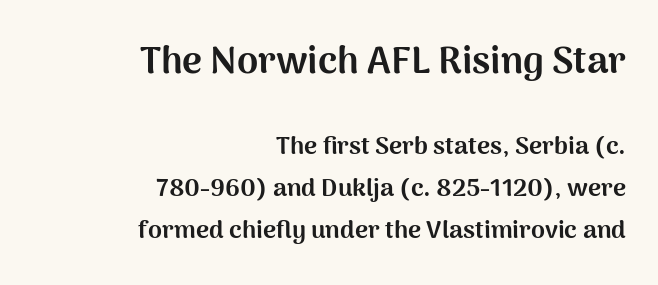
The image shows 38 px bold sans-serif type, upright; set right-aligned, normal line spacing (1.69x), normal letter spacing, not underlined; the first (top) block is 1.52x larger; medium stroke contrast and a medium x-height.
